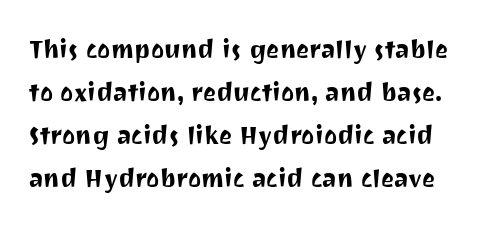
The image shows 31 px sans-serif type, upright; set normal line spacing (1.39x), normal letter spacing, not underlined; medium stroke contrast and a medium x-height.
